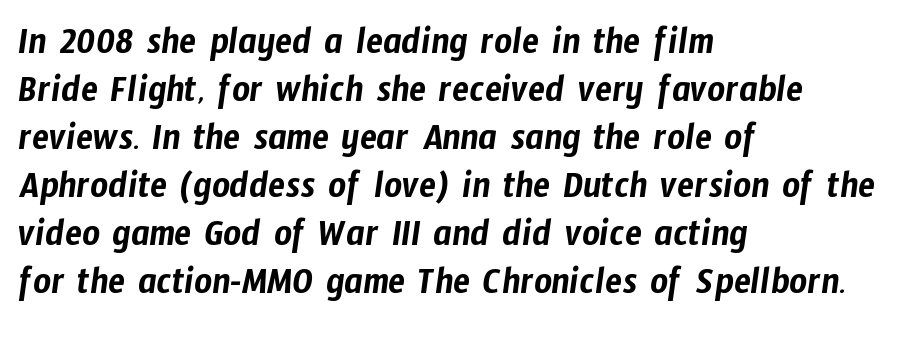
{"serif": "no", "width": "condensed", "stroke_contrast": "low", "x_height": "medium", "monospaced": "no", "underline": "no", "align": "left", "line_spacing_ratio": 1.23, "letter_spacing": "normal", "letter_spacing_em": 0.0, "glyph_px": 39}
